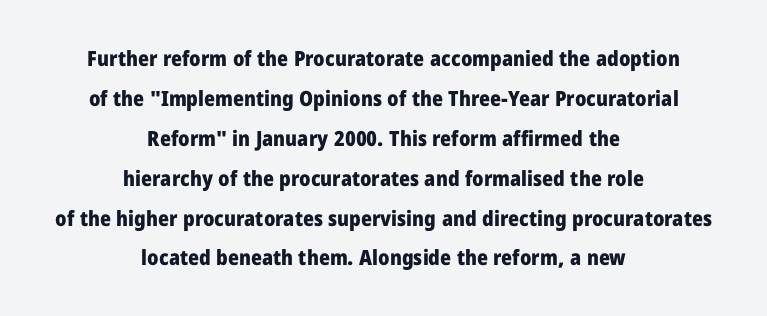
Q: Is the text bold? A: Yes.
Q: Is the text italic (slanted)? A: No, it is upright.
Q: Is the text underlined? A: No.
Q: How is the paragraph aligned? A: Centered.
Q: Is the spacing between letters normal or unusually wide? A: Normal.
Q: Is the spacing between lines tight, normal or loose? A: Loose.
